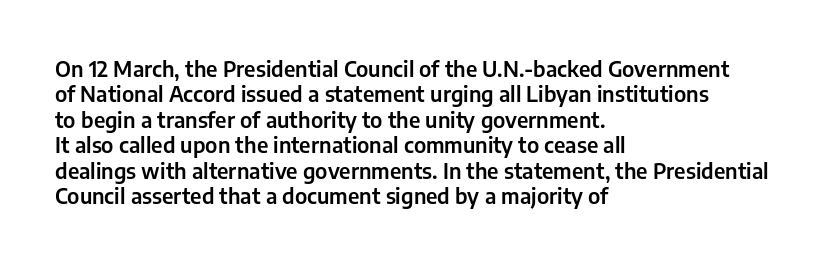
The image shows 21 px text type, upright; set left-aligned, line spacing 1.21x, normal letter spacing, not underlined.
